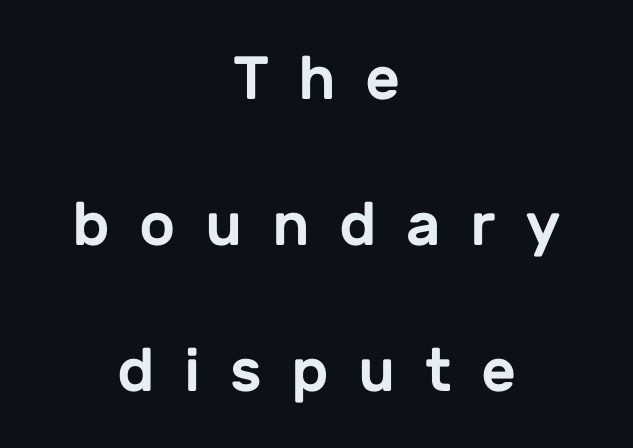
{"serif": "no", "italic": "no", "width": "normal", "stroke_contrast": "low", "x_height": "medium", "monospaced": "no", "underline": "no", "align": "center", "line_spacing": "loose", "line_spacing_ratio": 2.39, "letter_spacing": "wide", "letter_spacing_em": 0.48, "glyph_px": 61}
